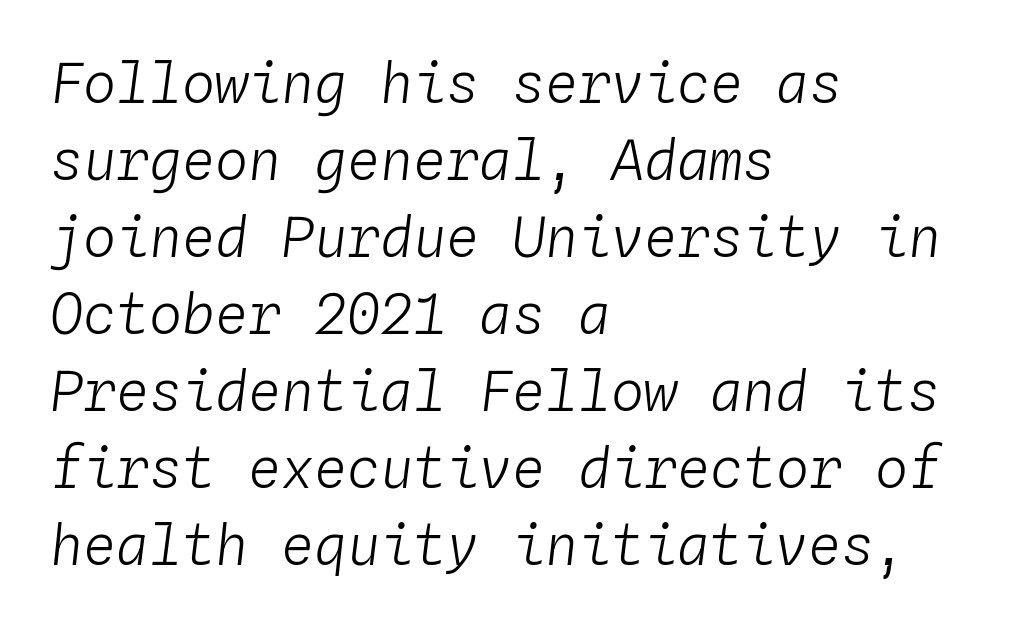
The line texture is even and compact thanks to regular tracking. An italicized treatment has been applied to the whole sample. Vertical spacing — default. Here the designer chose a console-style face with uniform glyph widths.
